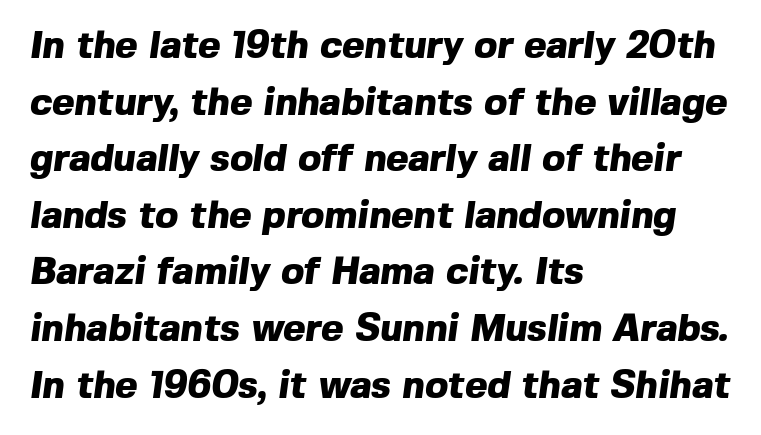
These lines are rendered in a variable-pitch font. The words here are not underlined. Strokes here are thick enough to call this a true bold. The text was rendered using a sans face with plain stroke endings. Compared with typical body copy, the letter spacing here is the same.
